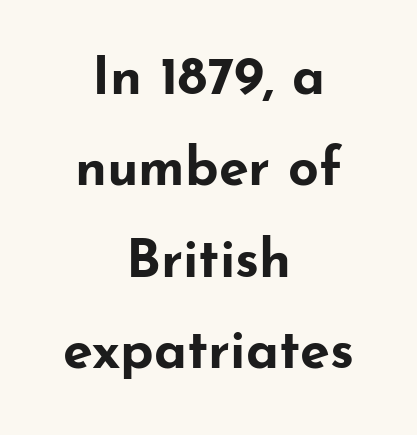
Q: Is the text bold? A: Yes.
Q: Is the text italic (slanted)? A: No, it is upright.
Q: Is the typeface a serif or a sans-serif typeface? A: Sans-serif.
Q: Is the text underlined? A: No.
Q: How is the paragraph aligned? A: Centered.
Q: Is the spacing between letters normal or unusually wide? A: Normal.
Q: Is the spacing between lines tight, normal or loose? A: Normal.
Q: Width (condensed, normal, or wide)? A: Wide.
Q: Stroke contrast? A: Low.
Q: x-height? A: Small.
Q: Monospaced? A: No.
